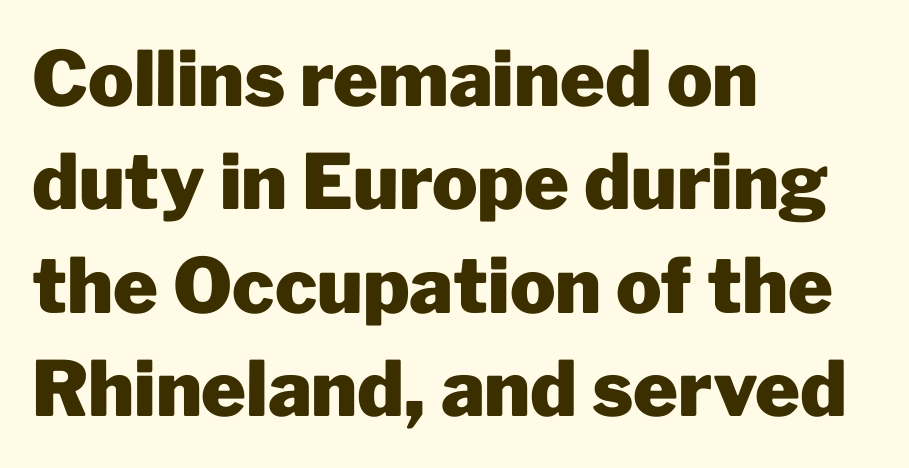
{"serif": "no", "italic": "no", "bold": "yes", "weight": "heavy", "width": "normal", "stroke_contrast": "low", "x_height": "medium", "monospaced": "no", "underline": "no", "align": "left", "line_spacing": "normal", "line_spacing_ratio": 1.36, "letter_spacing": "normal", "letter_spacing_em": 0.0, "glyph_px": 76}
